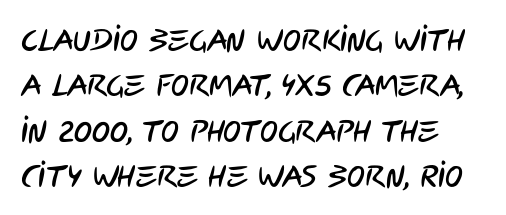
The image shows 30 px condensed sans-serif type; set normal line spacing (1.51x), normal letter spacing, not underlined; low stroke contrast and a large x-height.
